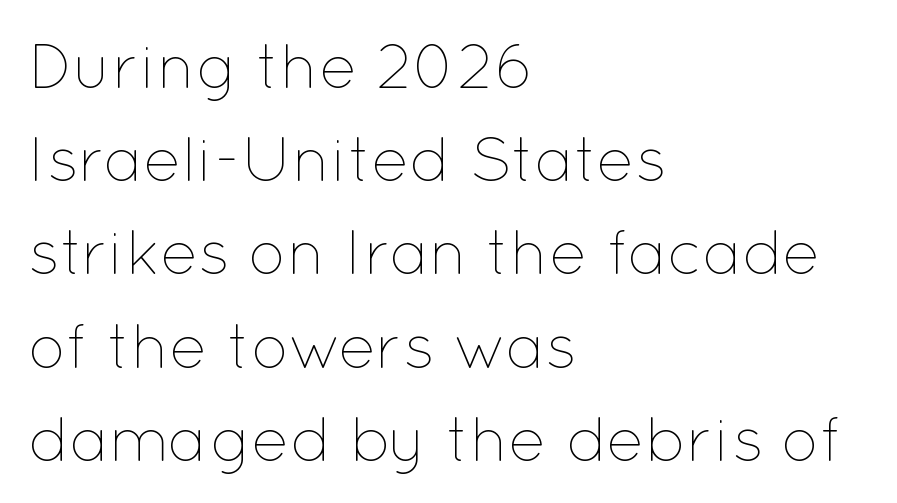
The image shows 63 px thin type, upright; set left-aligned, normal line spacing (1.48x), normal letter spacing, not underlined; low stroke contrast and a medium x-height.
